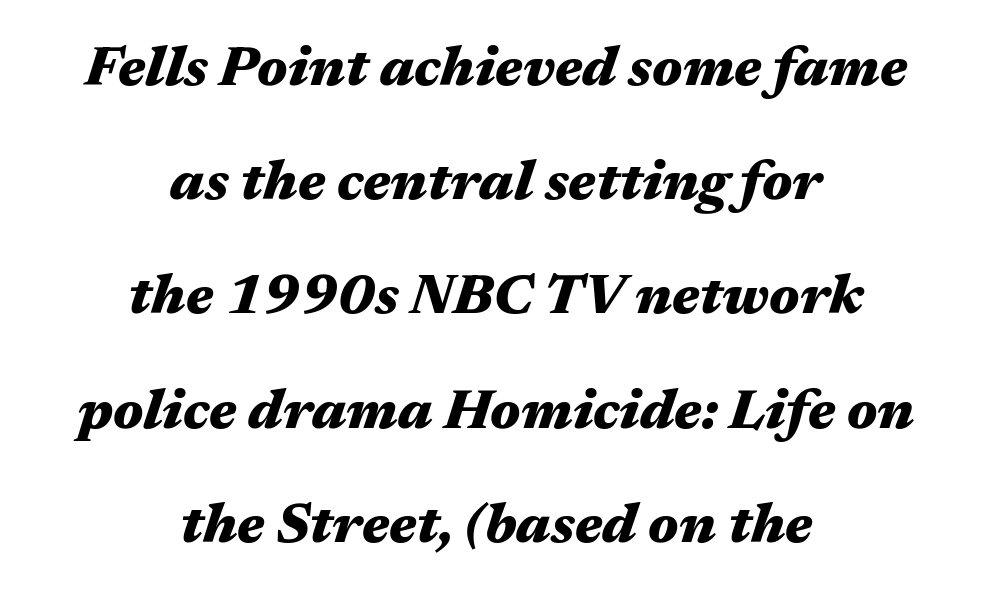
The image shows 56 px heavy, wide type, italic (leaning right); set centered, loose line spacing (2.04x), normal letter spacing, not underlined; medium stroke contrast and a medium x-height.
